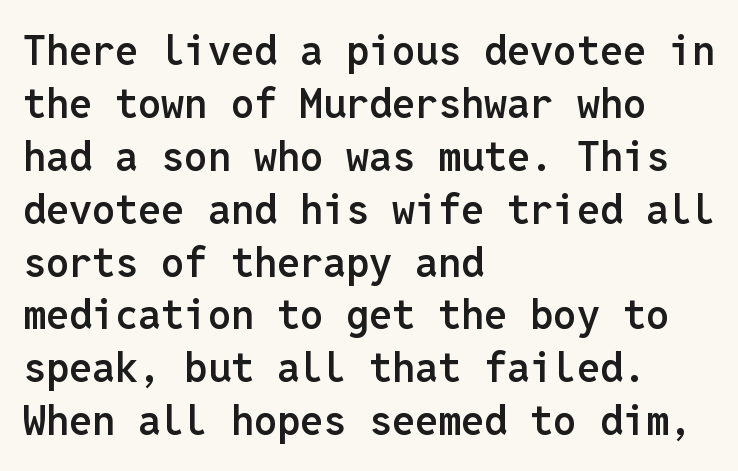
The image shows 41 px semibold sans-serif type, upright, monospaced; set left-aligned, normal line spacing (1.29x), normal letter spacing, not underlined; low stroke contrast and a medium x-height.
